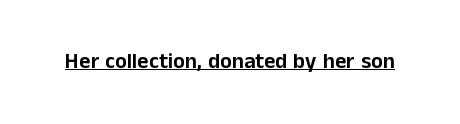
Q: Is the text italic (slanted)? A: No, it is upright.
Q: Is the text underlined? A: Yes.
Q: Is the spacing between letters normal or unusually wide? A: Normal.
